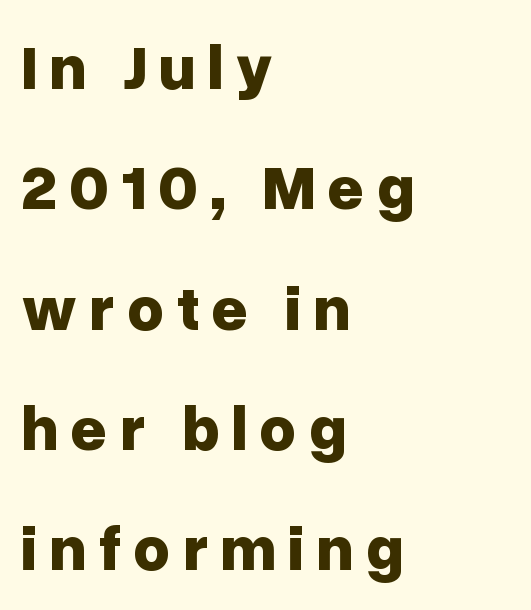
The letters carry no serifs — their stems end cleanly without finishing strokes. Upright lettering throughout. Leftover space on each line is placed entirely after the last word. The zone under the glyphs is completely vacant. The passage shown is typed in a proportional face where columns would drift.
